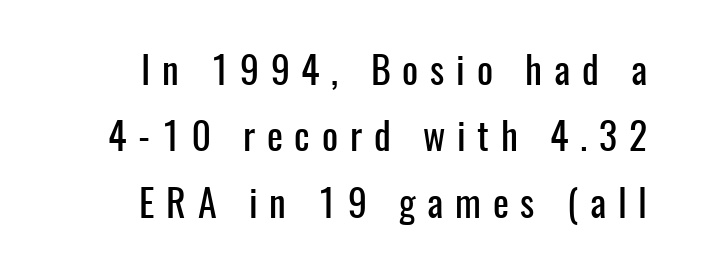
{"serif": "no", "italic": "no", "width": "condensed", "stroke_contrast": "low", "x_height": "medium", "monospaced": "no", "underline": "no", "line_spacing_ratio": 1.75, "letter_spacing": "wide", "letter_spacing_em": 0.31, "glyph_px": 38}
